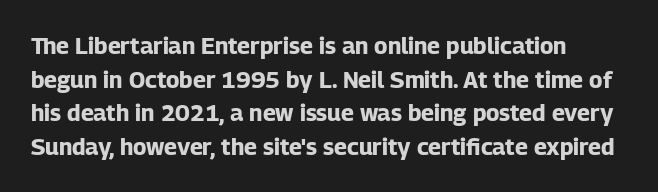
Q: Is the text bold? A: Yes.
Q: Is the text italic (slanted)? A: No, it is upright.
Q: Is the text underlined? A: No.
Q: How is the paragraph aligned? A: Left-aligned.
Q: Is the spacing between letters normal or unusually wide? A: Normal.
Q: Is the spacing between lines tight, normal or loose? A: Normal.
